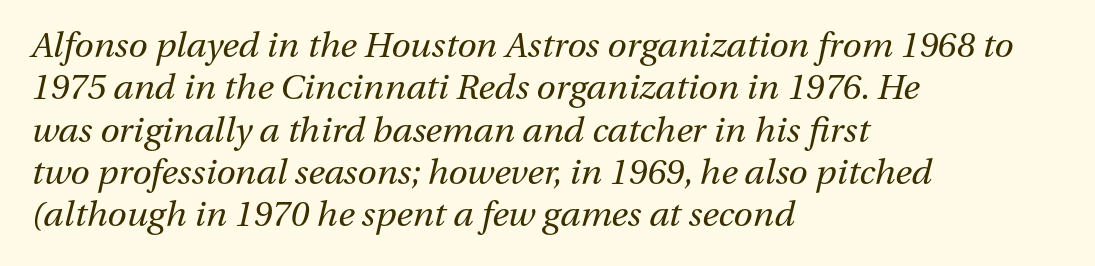
Tracking here is standard; glyphs follow each other at the usual distance. The rag falls on the right side of this text block. Think of a printed novel: that variable character pitch is what you see here. Slant detected: the letters are inclined.
